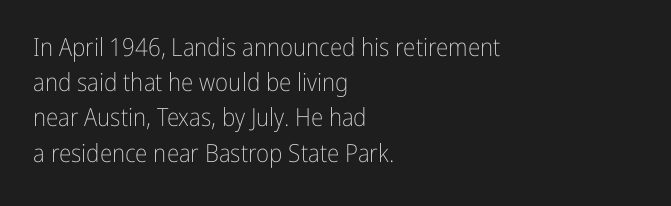
The image shows 25 px text type, upright; set left-aligned, normal line spacing (1.41x), normal letter spacing, not underlined.
